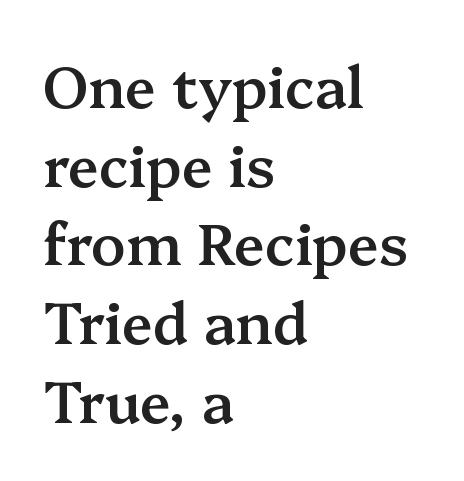
The image shows 57 px semibold serif type, upright; set left-aligned, normal line spacing (1.38x), normal letter spacing, not underlined; medium stroke contrast and a medium x-height.
